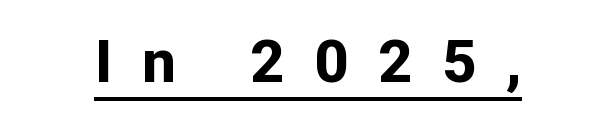
The image shows 60 px bold sans-serif type, upright; set unusually wide letter spacing (+0.49 em), underlined; low stroke contrast and a medium x-height.
